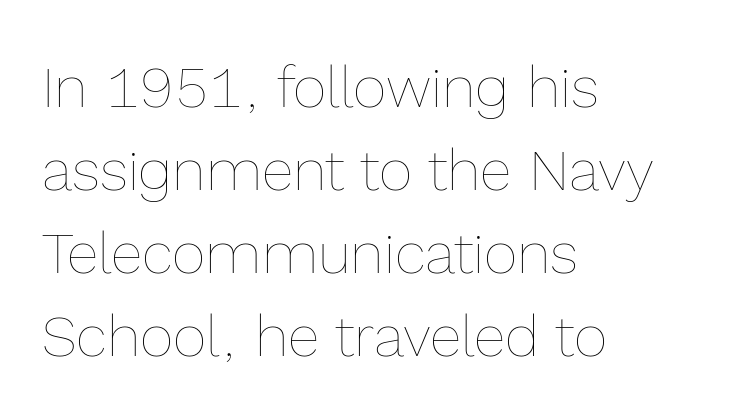
The image shows 58 px thin type, upright; set left-aligned, normal line spacing (1.43x), normal letter spacing, not underlined; a medium x-height.
